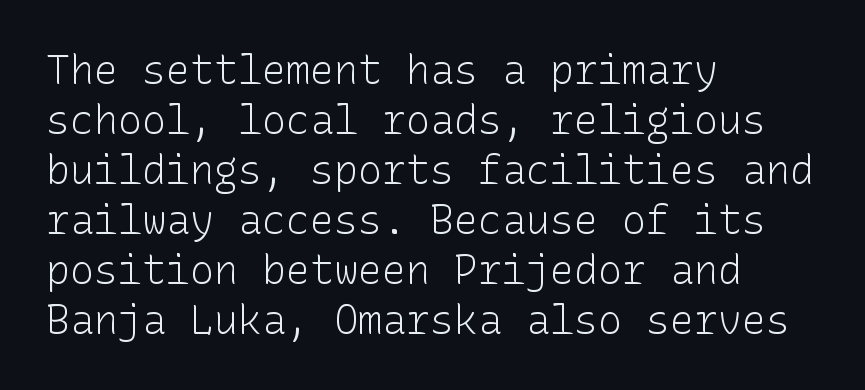
Q: Is the text bold? A: No.
Q: Is the text italic (slanted)? A: No, it is upright.
Q: Is the typeface a serif or a sans-serif typeface? A: Sans-serif.
Q: Is the text underlined? A: No.
Q: How is the paragraph aligned? A: Left-aligned.
Q: Is the spacing between letters normal or unusually wide? A: Normal.
Q: Is the spacing between lines tight, normal or loose? A: Normal.
Q: Width (condensed, normal, or wide)? A: Normal.
Q: Stroke contrast? A: Low.
Q: x-height? A: Medium.
